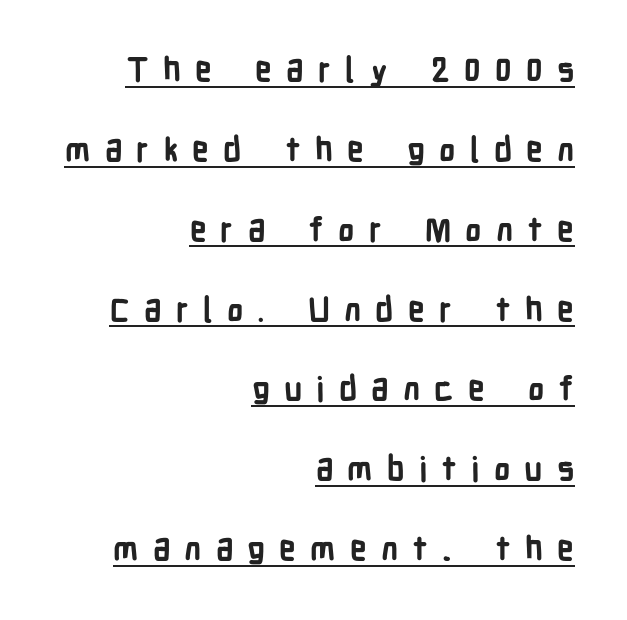
The image shows 33 px bold, condensed sans-serif type, upright; set right-aligned, loose line spacing (2.42x), unusually wide letter spacing (+0.43 em), underlined; low stroke contrast and a medium x-height.
